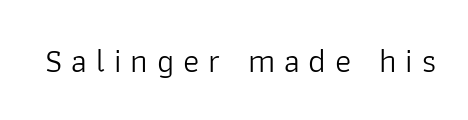
{"serif": "no", "italic": "no", "bold": "no", "weight": "light", "width": "normal", "stroke_contrast": "low", "x_height": "medium", "monospaced": "no", "underline": "no", "letter_spacing": "wide", "letter_spacing_em": 0.26, "glyph_px": 34}
